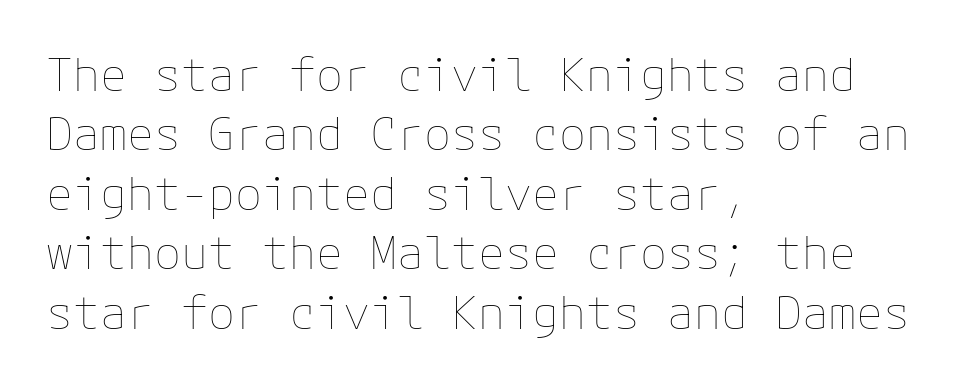
{"italic": "no", "bold": "no", "weight": "thin", "width": "normal", "stroke_contrast": "low", "x_height": "medium", "underline": "no", "align": "left", "line_spacing": "normal", "line_spacing_ratio": 1.32, "letter_spacing": "normal", "letter_spacing_em": 0.0, "glyph_px": 45}
